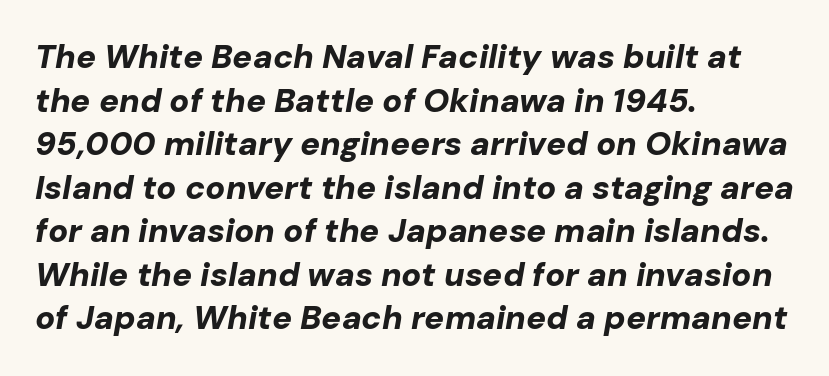
{"italic": "yes", "lean": "right", "slant_degrees": 10, "bold": "yes", "weight": "bold", "width": "normal", "stroke_contrast": "low", "x_height": "medium", "monospaced": "no", "underline": "no", "align": "left", "line_spacing": "normal", "line_spacing_ratio": 1.32, "letter_spacing": "normal", "letter_spacing_em": 0.0, "glyph_px": 33}
